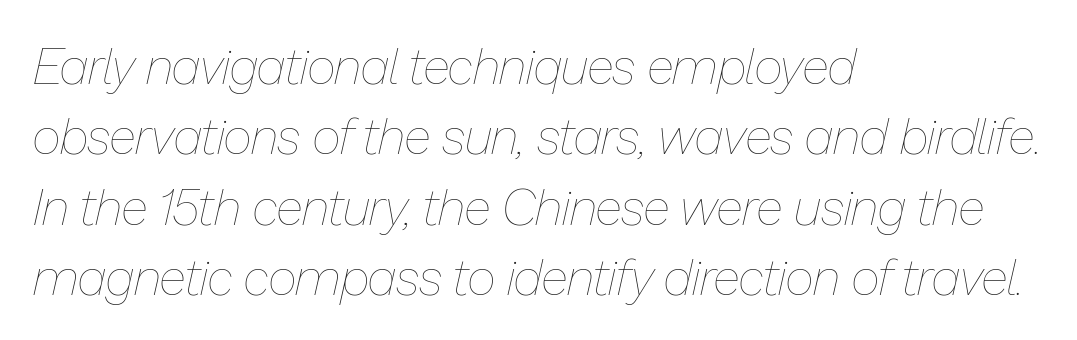
{"italic": "yes", "lean": "right", "slant_degrees": 13, "bold": "no", "weight": "thin", "width": "normal", "stroke_contrast": "low", "x_height": "medium", "monospaced": "no", "underline": "no", "align": "left", "line_spacing": "normal", "line_spacing_ratio": 1.41, "letter_spacing": "normal", "letter_spacing_em": 0.0, "glyph_px": 50}
